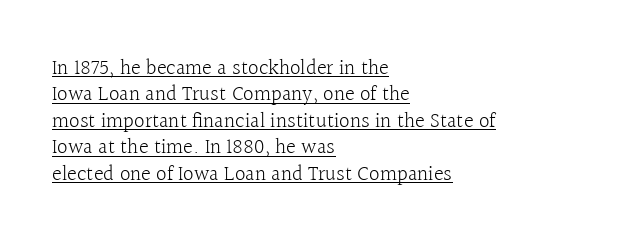
This sample is left-justified, so line endings fall wherever the words run out. How would I describe the line gaps? Plain and ordinary. A typesetter would call this zero additional tracking. Italic? Not at all — the glyphs are vertical. Heft: none added — not bold. Honestly, the underline is the first thing you notice here.
